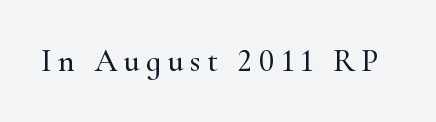
The image shows 32 px serif type, upright; set unusually wide letter spacing (+0.2 em), not underlined; high stroke contrast and a small x-height.
